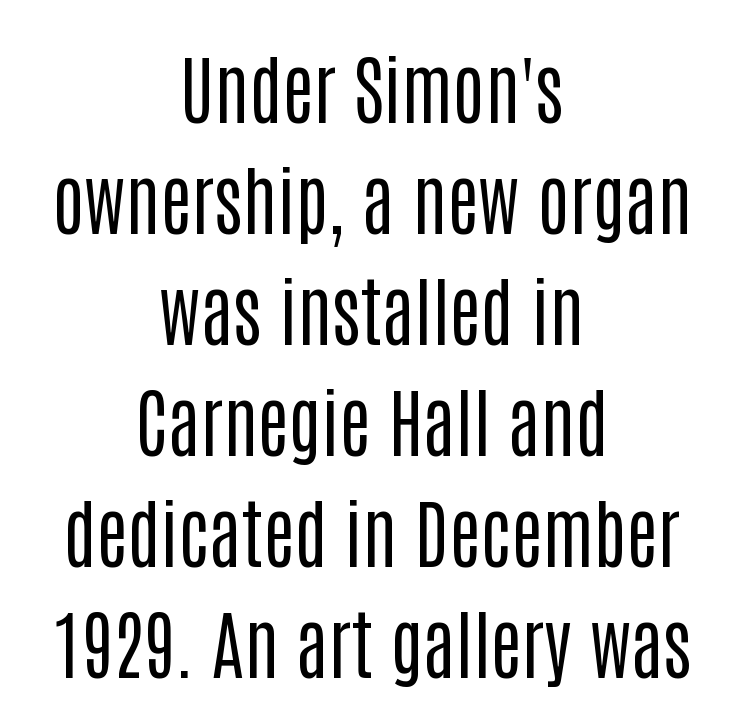
Q: Is the text bold? A: No.
Q: Is the text italic (slanted)? A: No, it is upright.
Q: Is the typeface a serif or a sans-serif typeface? A: Sans-serif.
Q: Is the text underlined? A: No.
Q: How is the paragraph aligned? A: Centered.
Q: Is the spacing between letters normal or unusually wide? A: Normal.
Q: Is the spacing between lines tight, normal or loose? A: Normal.
Q: Width (condensed, normal, or wide)? A: Condensed.
Q: Stroke contrast? A: Low.
Q: x-height? A: Large.
Q: Monospaced? A: No.
